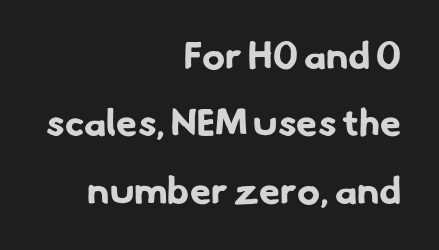
Any mark beneath the type? The region is blank. The face used here is rendered with its standard letterfit. A typesetter would call this proportional, since set widths differ per character. Nope, no serifs anywhere on these letters. The typesetter chose a ragged-left arrangement here. Strokes here are thick enough to call this a true bold.
